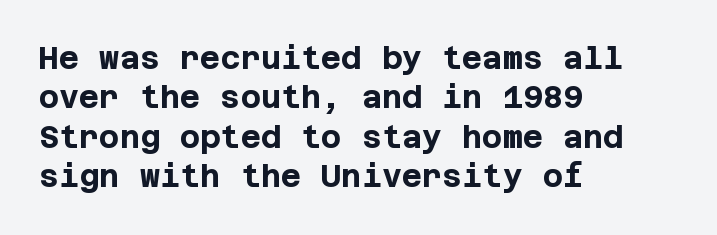
The image shows 31 px bold sans-serif type, upright; set left-aligned, normal line spacing (1.27x), normal letter spacing, not underlined; low stroke contrast and a large x-height.
